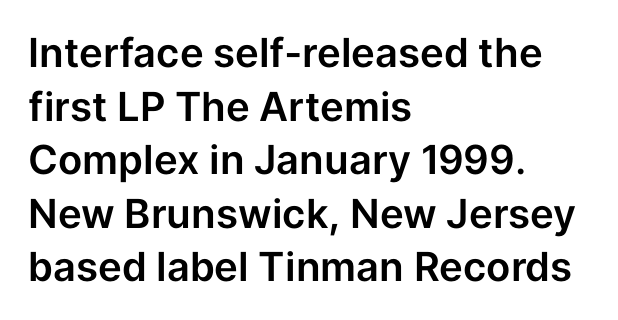
Whoever set this chose a conventional vertical rhythm. A typesetter would mark this as roman, not italic. Anything drawn beneath the words? Only blank space. Grotesque or geometric, the face here clearly has no serifs.
